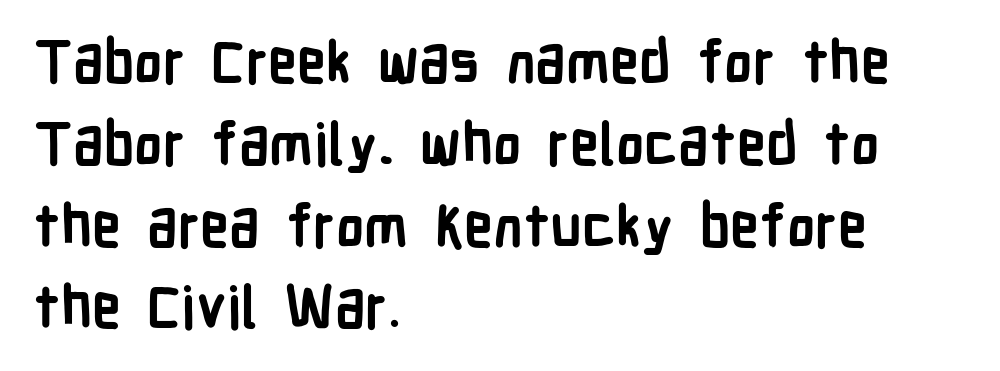
The image shows 58 px semibold, condensed sans-serif type, upright; set left-aligned, normal line spacing (1.41x), normal letter spacing, not underlined; low stroke contrast and a medium x-height.
